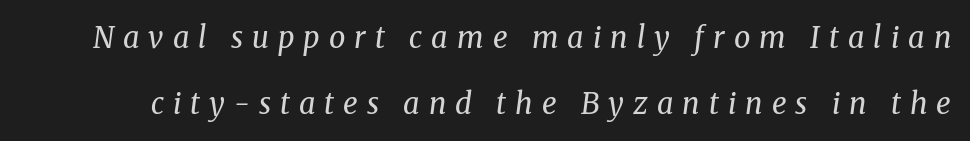
{"serif": "yes", "italic": "yes", "lean": "right", "slant_degrees": 8, "bold": "no", "weight": "regular", "width": "normal", "stroke_contrast": "medium", "x_height": "medium", "monospaced": "no", "underline": "no", "line_spacing": "loose", "line_spacing_ratio": 2.26, "letter_spacing": "wide", "letter_spacing_em": 0.31, "glyph_px": 29}
